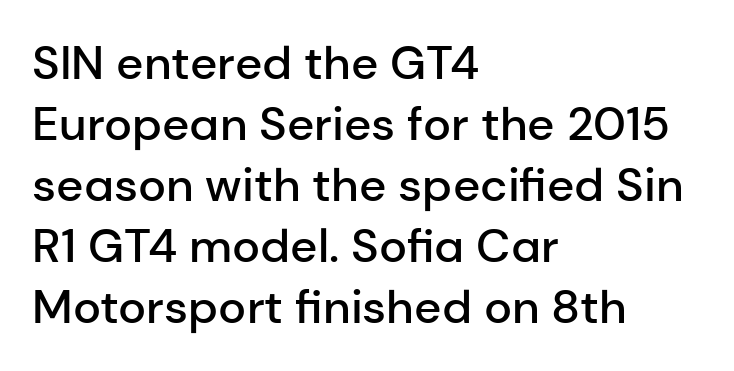
{"serif": "no", "italic": "no", "bold": "semi", "weight": "semibold", "width": "normal", "stroke_contrast": "low", "x_height": "medium", "monospaced": "no", "underline": "no", "align": "left", "line_spacing": "normal", "line_spacing_ratio": 1.3, "letter_spacing": "normal", "letter_spacing_em": 0.0, "glyph_px": 47}
